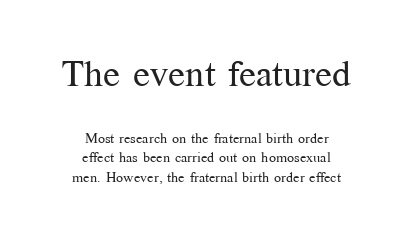
Q: Is the text bold? A: No.
Q: Is the text italic (slanted)? A: No, it is upright.
Q: Is the typeface a serif or a sans-serif typeface? A: Serif.
Q: Is the text underlined? A: No.
Q: How is the paragraph aligned? A: Centered.
Q: Is the spacing between letters normal or unusually wide? A: Normal.
Q: Is the spacing between lines tight, normal or loose? A: Normal.
Q: Which block of text is set in a larger size, the first (top) or the second (bottom)? A: The first (top) one.
Q: Width (condensed, normal, or wide)? A: Normal.
Q: Stroke contrast? A: Medium.
Q: x-height? A: Medium.
Q: Monospaced? A: No.
